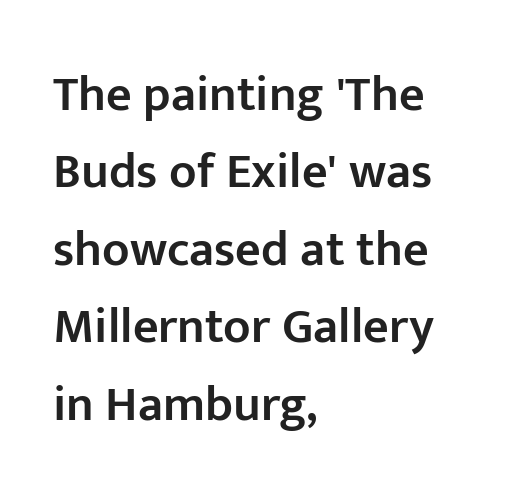
The image shows 50 px semibold sans-serif type, upright; set left-aligned, normal line spacing (1.55x), normal letter spacing, not underlined; low stroke contrast and a medium x-height.
